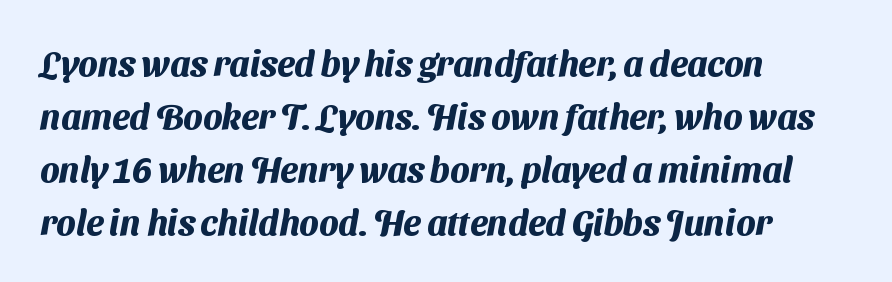
Q: Is the text bold? A: Yes.
Q: Is the typeface a serif or a sans-serif typeface? A: Sans-serif.
Q: Is the text underlined? A: No.
Q: How is the paragraph aligned? A: Left-aligned.
Q: Is the spacing between letters normal or unusually wide? A: Normal.
Q: Is the spacing between lines tight, normal or loose? A: Normal.
Q: Width (condensed, normal, or wide)? A: Normal.
Q: Stroke contrast? A: Medium.
Q: x-height? A: Medium.
Q: Monospaced? A: No.
